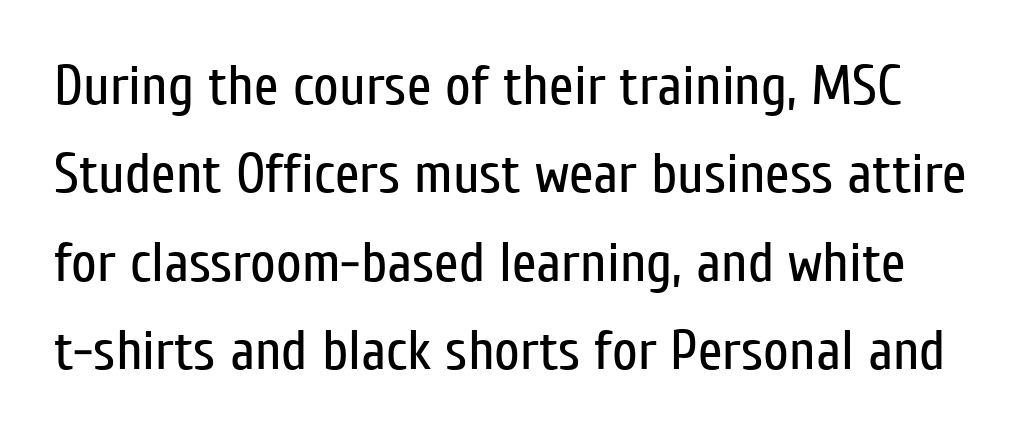
No word sits above an underline. Ascenders rise straight up at ninety degrees. Letterform terminals end flat and unadorned throughout the passage. Summary of weight: not heavy and not bold. Does extra space separate the letters? No, they use regular spacing.
